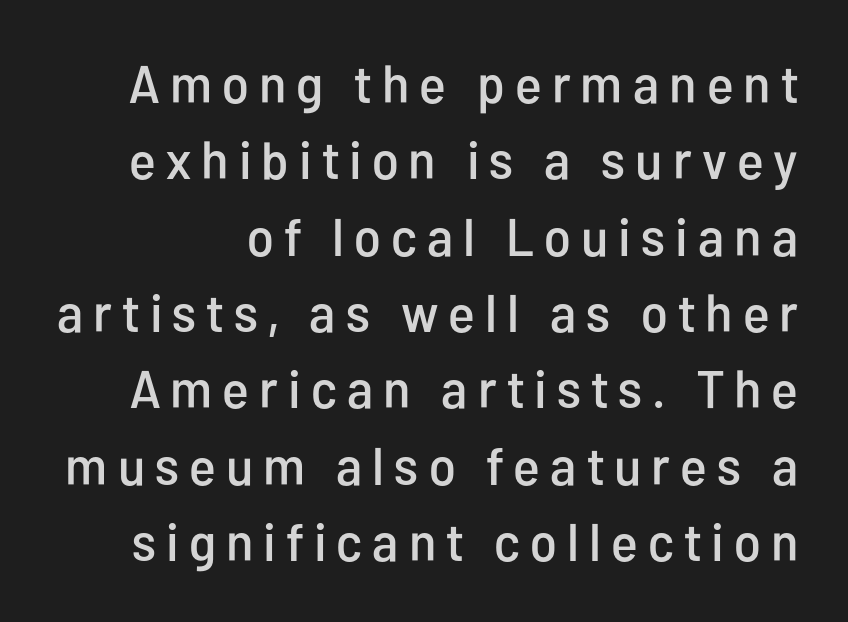
Think of a printed novel: that variable character pitch is what you see here. If you drew a line through each stem, it would be perfectly vertical. Quick note: underline off. These lines sit exactly where default settings would place them. Unlike a traditional serif, this face leaves its strokes unadorned.
